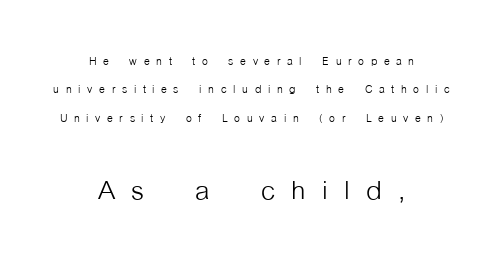
Letter spacing: wide. Stroke mass is kept to a normal reading level or below. A clean baseline with only descenders dipping below it. Between these two stacked blocks, the lower one wins on size.
